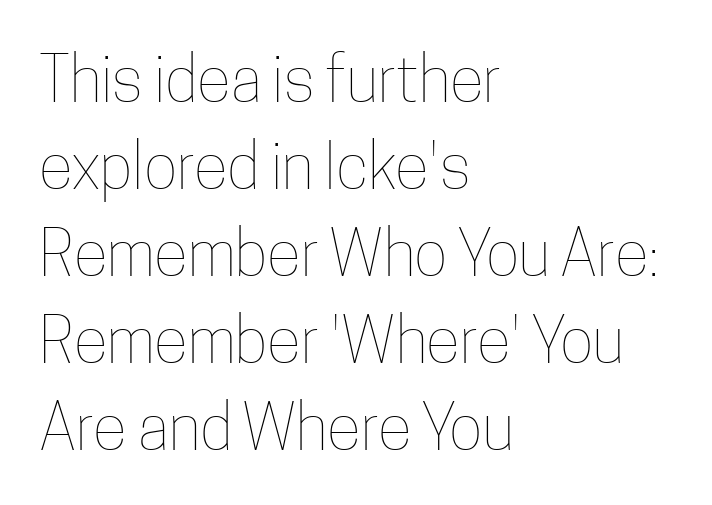
The rendering uses natural spacing where letterforms have individual widths. Italic? Not at all — the glyphs are vertical. Alignment: flush left. The zone under the glyphs is completely vacant.
